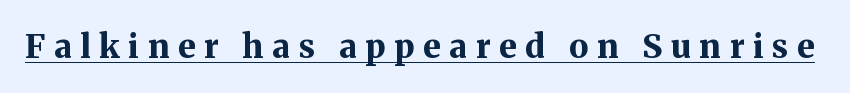
Q: Is the text bold? A: Yes.
Q: Is the text italic (slanted)? A: No, it is upright.
Q: Is the typeface a serif or a sans-serif typeface? A: Serif.
Q: Is the text underlined? A: Yes.
Q: Is the spacing between letters normal or unusually wide? A: Unusually wide.
Q: Width (condensed, normal, or wide)? A: Normal.
Q: Stroke contrast? A: Medium.
Q: x-height? A: Medium.
Q: Monospaced? A: No.
